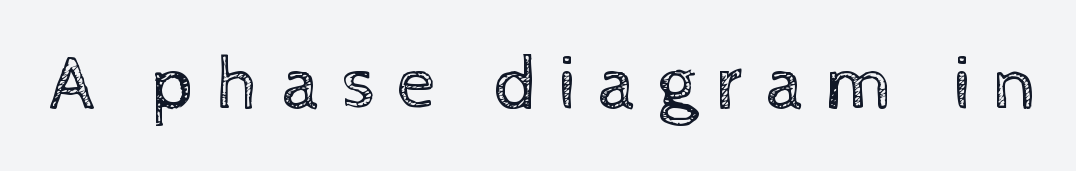
The rendering uses natural spacing where letterforms have individual widths. Stems and bowls with no extra thickness — not bold. Each word looks stretched out because of the extra space between its letters. These lines were composed using upright roman letters. Decoration check: the copy has no underline.
